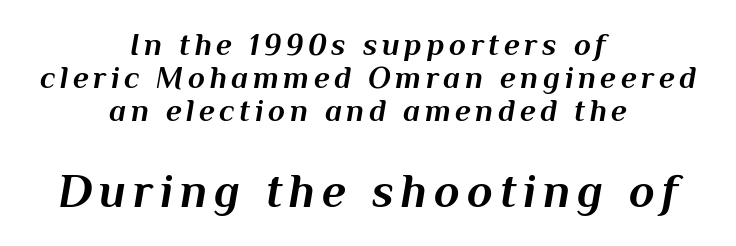
{"italic": "yes", "lean": "right", "slant_degrees": 10, "bold": "yes", "weight": "bold", "width": "normal", "stroke_contrast": "medium", "x_height": "medium", "monospaced": "no", "underline": "no", "align": "center", "line_spacing": "tight", "line_spacing_ratio": 1.07, "larger_block": "second", "size_ratio": 1.52, "glyph_px": 47}
